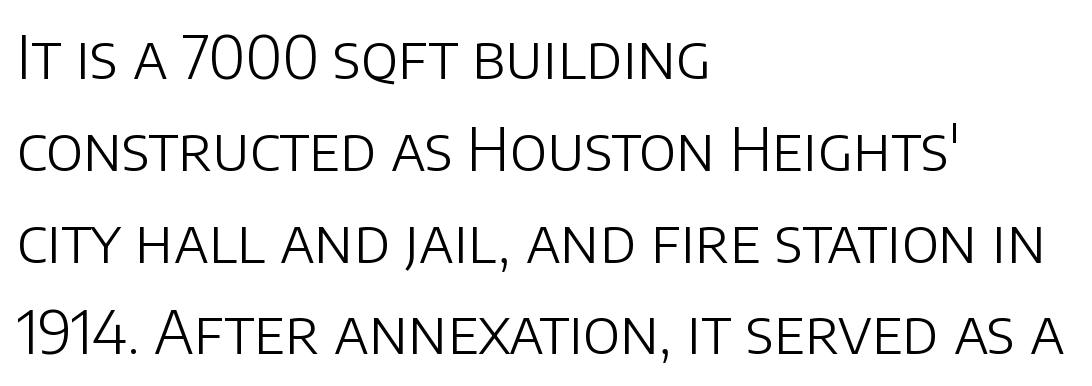
Q: Is the text bold? A: No.
Q: Is the text italic (slanted)? A: No, it is upright.
Q: Is the typeface a serif or a sans-serif typeface? A: Sans-serif.
Q: Is the text underlined? A: No.
Q: How is the paragraph aligned? A: Left-aligned.
Q: Is the spacing between letters normal or unusually wide? A: Normal.
Q: Is the spacing between lines tight, normal or loose? A: Normal.
Q: Width (condensed, normal, or wide)? A: Normal.
Q: Stroke contrast? A: Low.
Q: x-height? A: Large.
Q: Monospaced? A: No.
